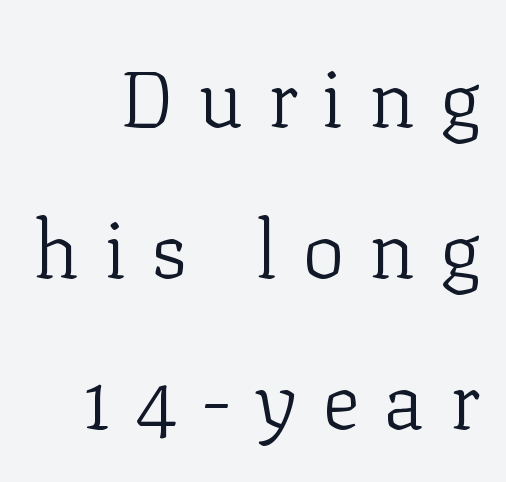
No word sits above an underline. Posture: upright roman. The line texture is sparse and dotted thanks to wide tracking. Check where the strokes stop: tiny serifs finish them off. Unbolded letterforms with no extra heft. A typesetter would call this proportional, since set widths differ per character.
